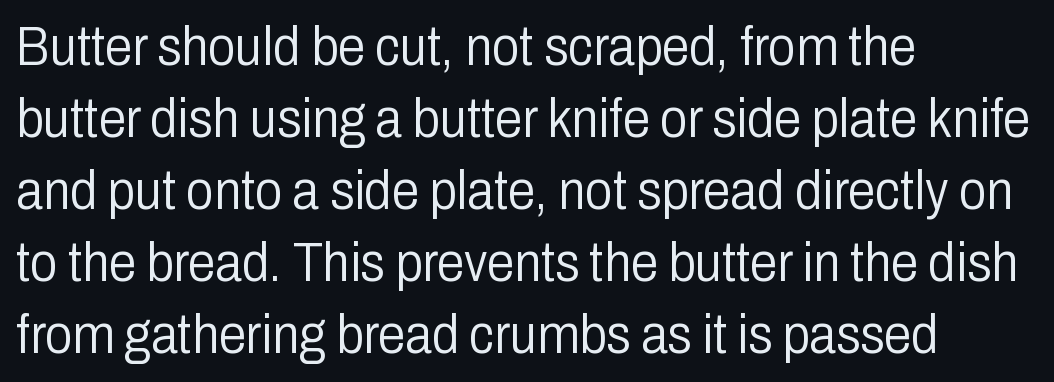
Q: Is the text bold? A: No.
Q: Is the text italic (slanted)? A: No, it is upright.
Q: Is the typeface a serif or a sans-serif typeface? A: Sans-serif.
Q: Is the text underlined? A: No.
Q: How is the paragraph aligned? A: Left-aligned.
Q: Is the spacing between letters normal or unusually wide? A: Normal.
Q: Is the spacing between lines tight, normal or loose? A: Normal.
Q: Width (condensed, normal, or wide)? A: Condensed.
Q: Stroke contrast? A: Low.
Q: x-height? A: Medium.
Q: Monospaced? A: No.
